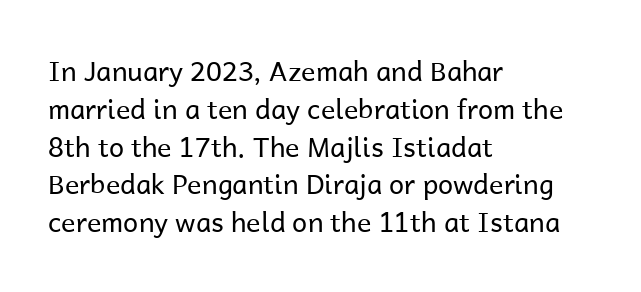
Q: Is the text bold? A: No.
Q: Is the text italic (slanted)? A: No, it is upright.
Q: Is the text underlined? A: No.
Q: How is the paragraph aligned? A: Left-aligned.
Q: Is the spacing between letters normal or unusually wide? A: Normal.
Q: Is the spacing between lines tight, normal or loose? A: Normal.
